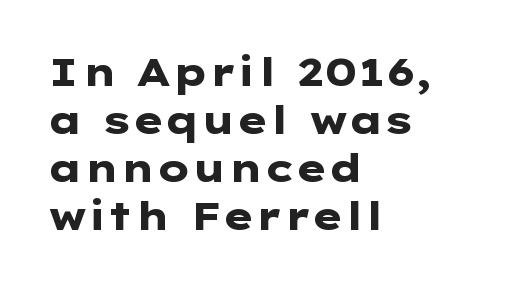
The image shows 39 px heavy, wide sans-serif type, upright; set left-aligned, line spacing 1.23x, normal letter spacing, not underlined; low stroke contrast and a medium x-height.
